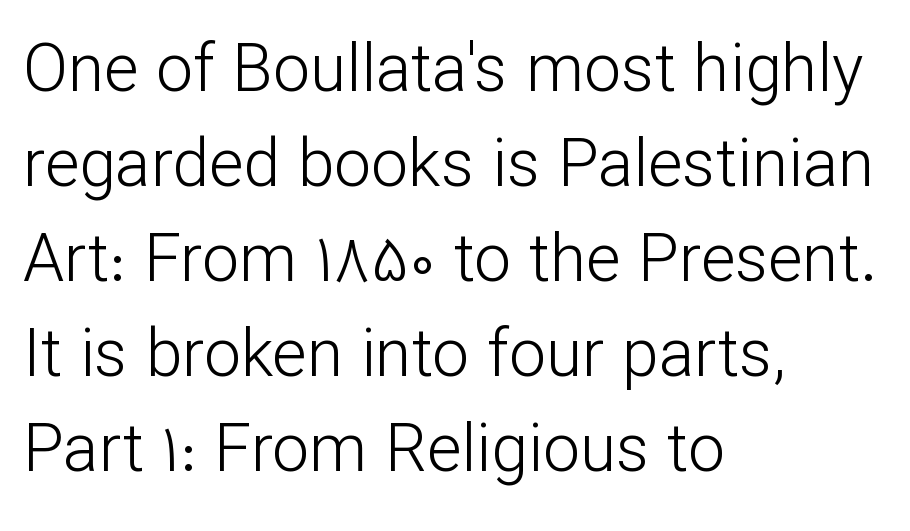
Q: Is the text bold? A: No.
Q: Is the text italic (slanted)? A: No, it is upright.
Q: Is the typeface a serif or a sans-serif typeface? A: Sans-serif.
Q: Is the text underlined? A: No.
Q: How is the paragraph aligned? A: Left-aligned.
Q: Is the spacing between letters normal or unusually wide? A: Normal.
Q: Is the spacing between lines tight, normal or loose? A: Normal.
Q: Width (condensed, normal, or wide)? A: Normal.
Q: Stroke contrast? A: Low.
Q: x-height? A: Medium.
Q: Monospaced? A: No.
